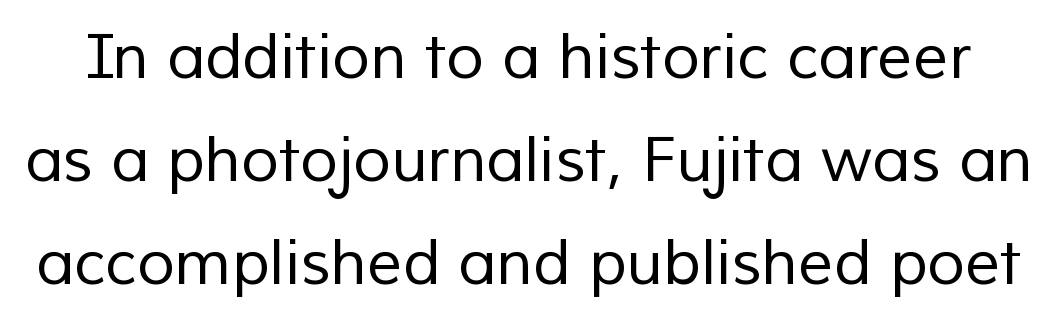
Q: Is the text bold? A: No.
Q: Is the typeface a serif or a sans-serif typeface? A: Sans-serif.
Q: Is the text underlined? A: No.
Q: Is the spacing between letters normal or unusually wide? A: Normal.
Q: Is the spacing between lines tight, normal or loose? A: Normal.
Q: Width (condensed, normal, or wide)? A: Normal.
Q: Stroke contrast? A: Low.
Q: x-height? A: Medium.
Q: Monospaced? A: No.
